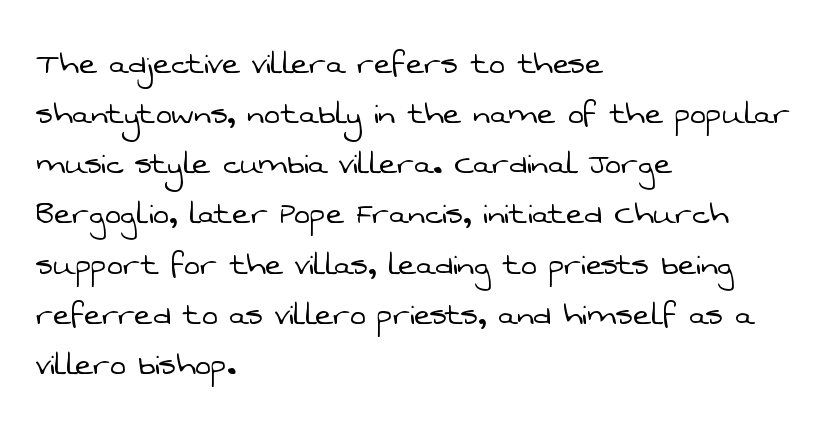
Q: Is the text bold? A: No.
Q: Is the typeface a serif or a sans-serif typeface? A: Sans-serif.
Q: Is the text underlined? A: No.
Q: How is the paragraph aligned? A: Left-aligned.
Q: Is the spacing between letters normal or unusually wide? A: Normal.
Q: Is the spacing between lines tight, normal or loose? A: Normal.
Q: Width (condensed, normal, or wide)? A: Normal.
Q: Stroke contrast? A: Low.
Q: x-height? A: Medium.
Q: Monospaced? A: No.
